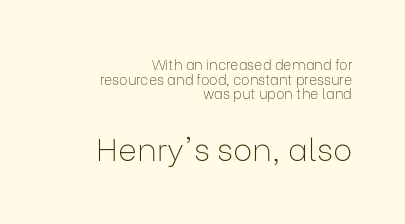
What stands out about the letter spacing? Nothing — it is the standard amount. One-word summary of the alignment: right. The lettering stays uniformly vertical, giving the passage a roman look. Small over large — that's the arrangement of the two blocks here. I'd call this a sans setting — the letters go barefoot.
